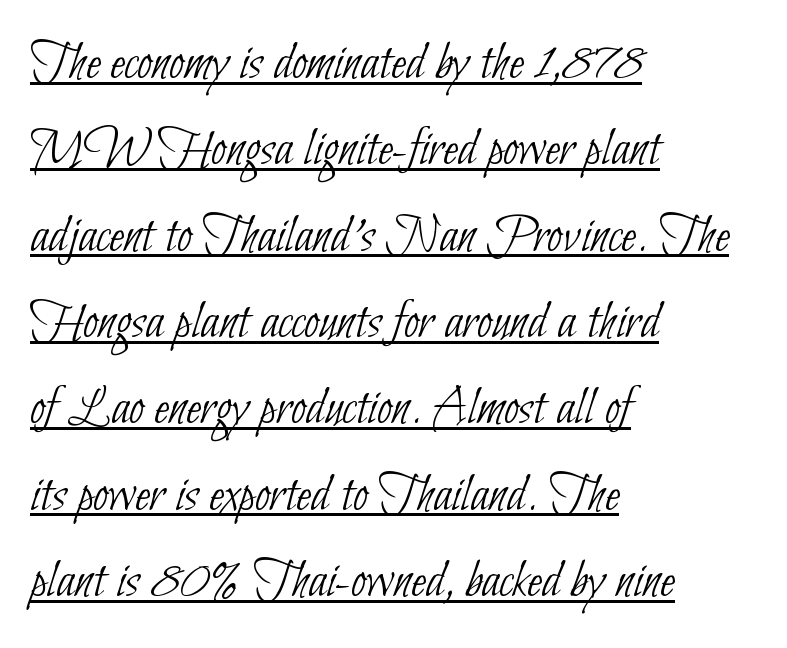
The image shows 55 px thin, condensed sans-serif type; set left-aligned, normal line spacing (1.57x), normal letter spacing, underlined; low stroke contrast and a small x-height.
